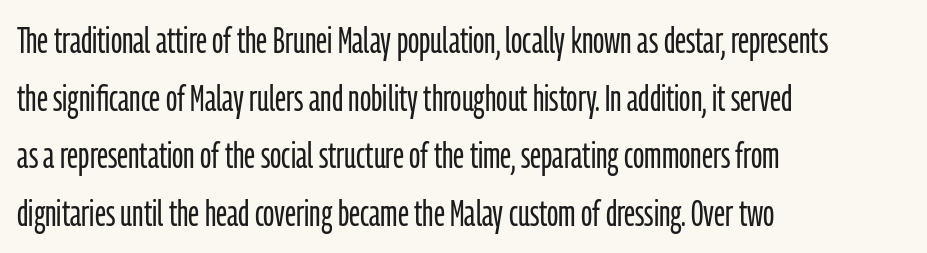
The image shows 37 px light, condensed sans-serif type, upright; set left-aligned, normal line spacing (1.56x), normal letter spacing, not underlined; low stroke contrast and a medium x-height.
